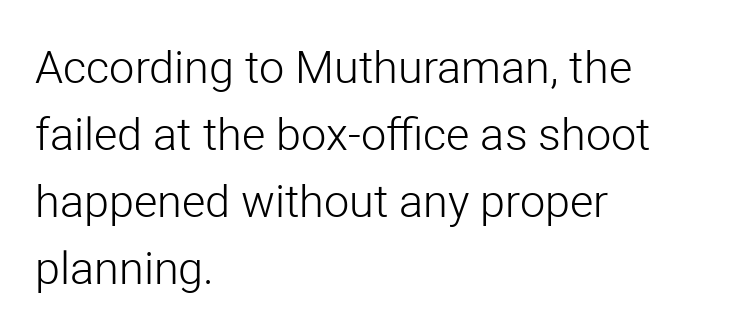
The image shows 45 px light sans-serif type, upright; set left-aligned, normal line spacing (1.49x), normal letter spacing, not underlined; low stroke contrast and a medium x-height.
